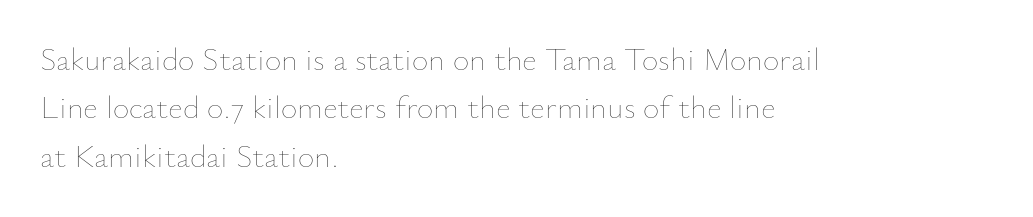
{"italic": "no", "bold": "no", "weight": "thin", "width": "normal", "stroke_contrast": "low", "x_height": "small", "monospaced": "no", "underline": "no", "align": "left", "line_spacing": "normal", "line_spacing_ratio": 1.51, "letter_spacing": "normal", "letter_spacing_em": 0.0, "glyph_px": 32}
